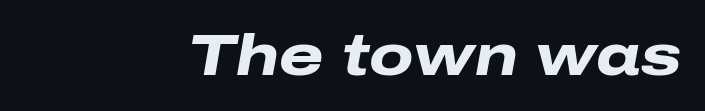
Underlining? Definitely not there. The typesetting leans heavy: a genuine bold. Each letter keeps its own natural width here, so spacing adapts to shape. It's the slanting kind of type. Look at the tracking — it's just the regular setting, nothing added.
